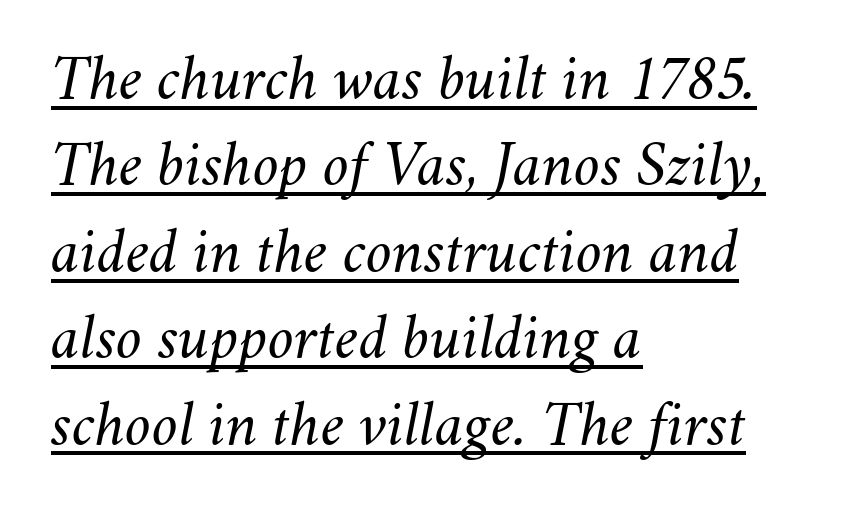
A student would call this left alignment; a typographer would say flush left, rag right. In terms of posture, this sample is oblique. These lines keep a tight, regular rhythm from letter to letter. Honestly, the row spacing looks completely unremarkable. Counters stay open thanks to moderate or lighter strokes. The rendered words wear a rule along their underside.
